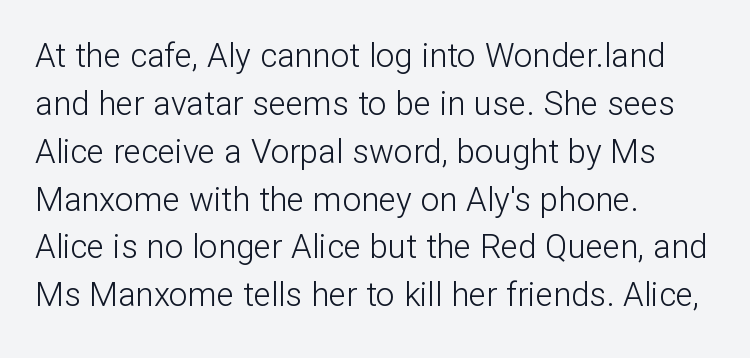
Q: Is the text bold? A: No.
Q: Is the text italic (slanted)? A: No, it is upright.
Q: Is the typeface a serif or a sans-serif typeface? A: Sans-serif.
Q: Is the text underlined? A: No.
Q: How is the paragraph aligned? A: Left-aligned.
Q: Is the spacing between letters normal or unusually wide? A: Normal.
Q: Is the spacing between lines tight, normal or loose? A: Normal.
Q: Width (condensed, normal, or wide)? A: Normal.
Q: Stroke contrast? A: Low.
Q: x-height? A: Medium.
Q: Monospaced? A: No.
